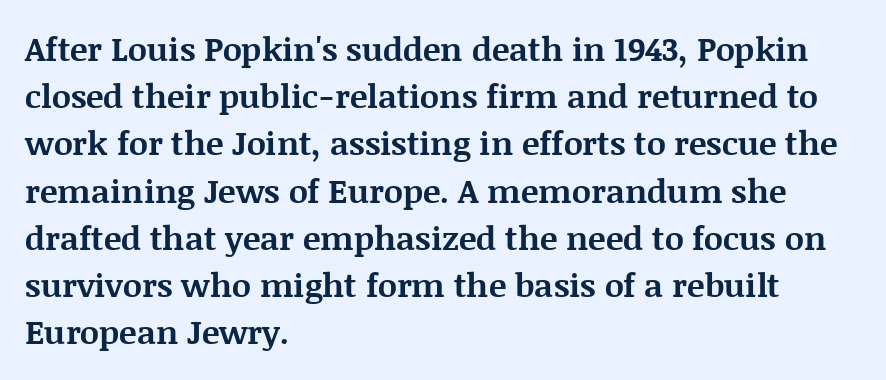
The image shows 33 px bold serif type, upright; set left-aligned, normal line spacing (1.43x), normal letter spacing, not underlined; medium stroke contrast and a large x-height.
